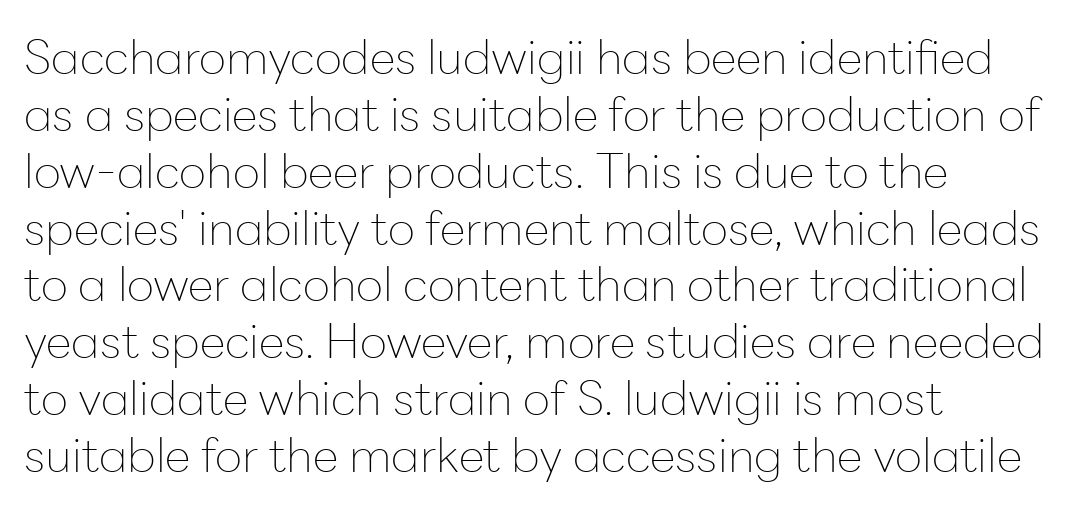
Q: Is the text bold? A: No.
Q: Is the text italic (slanted)? A: No, it is upright.
Q: Is the typeface a serif or a sans-serif typeface? A: Sans-serif.
Q: Is the text underlined? A: No.
Q: How is the paragraph aligned? A: Left-aligned.
Q: Is the spacing between letters normal or unusually wide? A: Normal.
Q: Width (condensed, normal, or wide)? A: Normal.
Q: Stroke contrast? A: Low.
Q: x-height? A: Medium.
Q: Monospaced? A: No.
